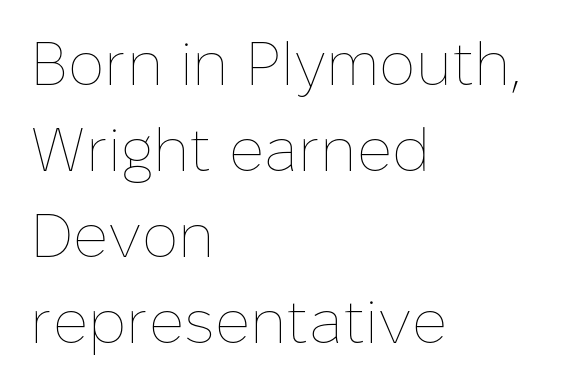
The rendering anchors every line to the left-hand side. Stroke thickness stays within the range of a standard reading face or lighter. This rendering leaves character spacing at its baseline value. A bare baseline throughout the passage.
